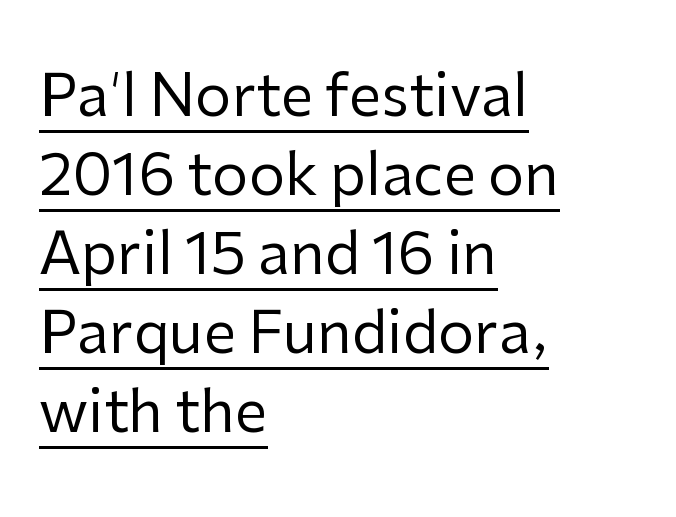
Q: Is the text bold? A: No.
Q: Is the text italic (slanted)? A: No, it is upright.
Q: Is the typeface a serif or a sans-serif typeface? A: Sans-serif.
Q: Is the text underlined? A: Yes.
Q: How is the paragraph aligned? A: Left-aligned.
Q: Is the spacing between letters normal or unusually wide? A: Normal.
Q: Is the spacing between lines tight, normal or loose? A: Normal.
Q: Width (condensed, normal, or wide)? A: Normal.
Q: Stroke contrast? A: Low.
Q: x-height? A: Medium.
Q: Monospaced? A: No.
